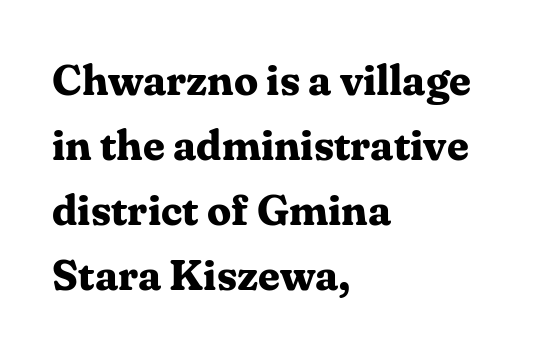
{"serif": "yes", "italic": "no", "bold": "yes", "weight": "bold", "width": "normal", "stroke_contrast": "medium", "x_height": "medium", "monospaced": "no", "underline": "no", "align": "left", "line_spacing": "normal", "line_spacing_ratio": 1.51, "letter_spacing": "normal", "letter_spacing_em": 0.0, "glyph_px": 43}
